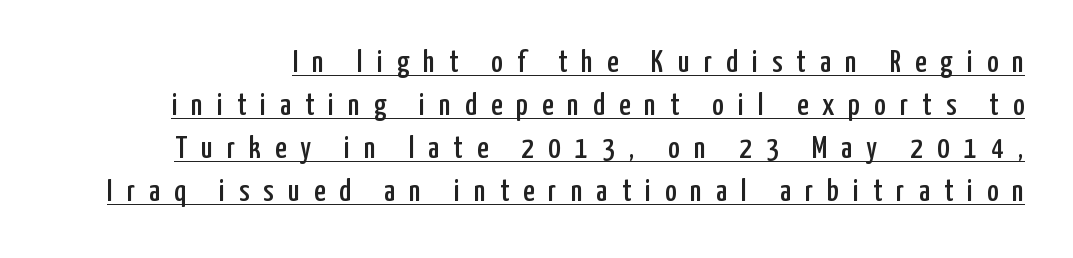
This sample has the flowing, uneven cadence of proportional lettering. Quick note: interline space is typical. The lettering stays uniformly vertical, giving the passage a roman look. This rendering widens character spacing well past its baseline value. In designer terms, the underline attribute is active on this setting. Font category for this specimen: sans-serif.
